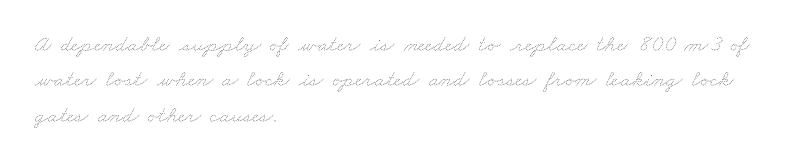
Every row of glyphs begins at an identical x-position on the left. What stands out about the letter spacing? Nothing — it is the standard amount. Regarding leading, the lines here are spaced in the standard way. Weight: in the light-to-regular range. The space directly below the letters is spotless.
